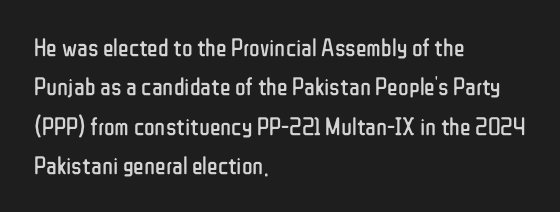
{"italic": "no", "bold": "no", "underline": "no", "align": "left", "line_spacing": "normal", "line_spacing_ratio": 1.58, "letter_spacing": "normal", "letter_spacing_em": 0.0, "glyph_px": 25}
